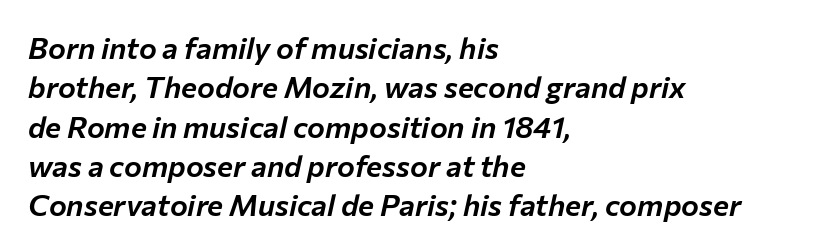
The image shows 30 px text type, italic (leaning right); set left-aligned, normal line spacing (1.31x), normal letter spacing, not underlined; low stroke contrast and a medium x-height.
